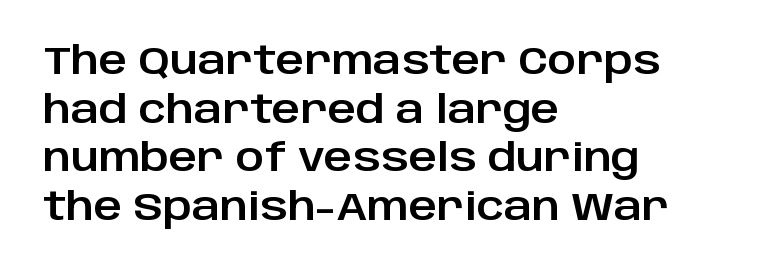
The image shows 39 px sans-serif type, upright; set left-aligned, normal line spacing (1.25x), normal letter spacing, not underlined; low stroke contrast and a large x-height.
